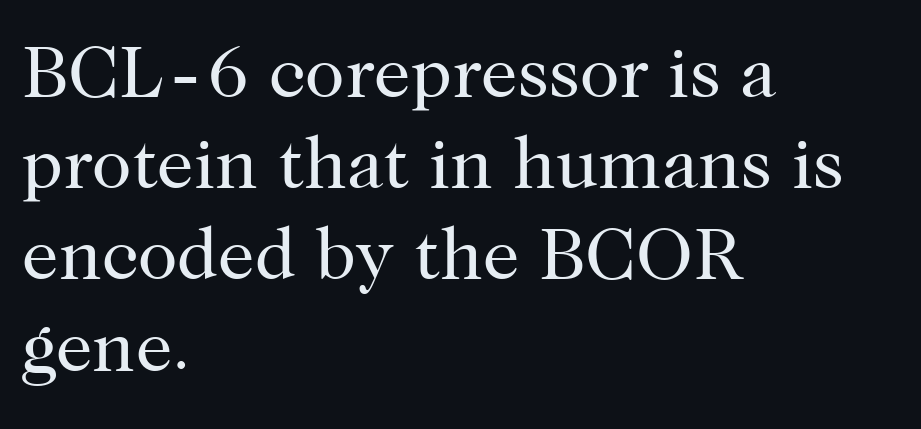
{"serif": "yes", "italic": "no", "bold": "no", "weight": "regular", "width": "normal", "stroke_contrast": "high", "x_height": "medium", "monospaced": "no", "underline": "no", "align": "left", "line_spacing": "normal", "line_spacing_ratio": 1.25, "letter_spacing": "normal", "letter_spacing_em": 0.0, "glyph_px": 73}
